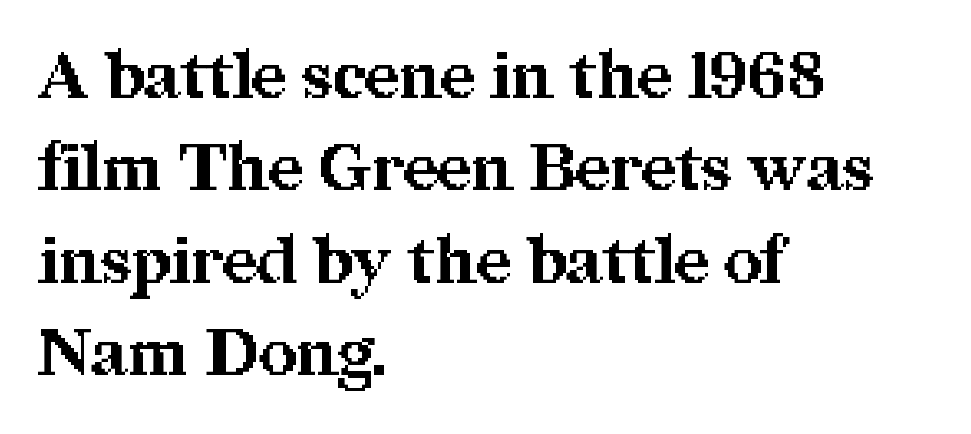
The image shows 66 px bold serif type, upright; set left-aligned, normal line spacing (1.4x), normal letter spacing, not underlined; medium stroke contrast and a medium x-height.
